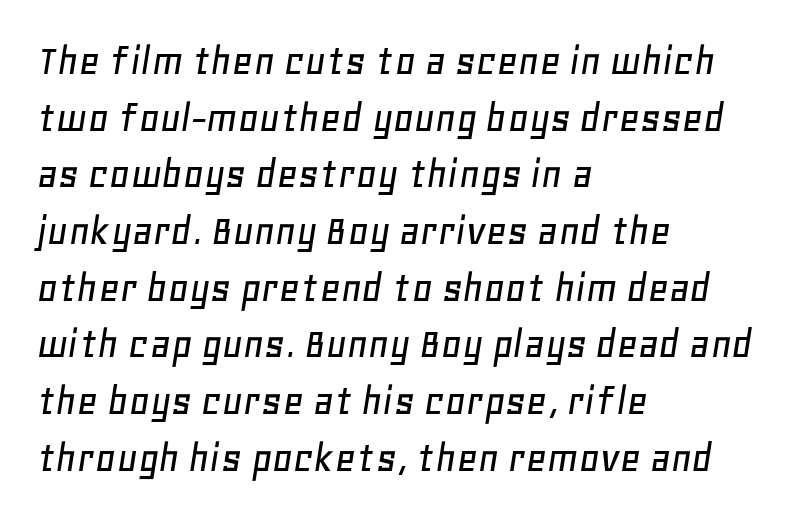
The image shows 45 px text type, italic (leaning right); set left-aligned, normal line spacing (1.26x), normal letter spacing, not underlined; low stroke contrast and a large x-height.
